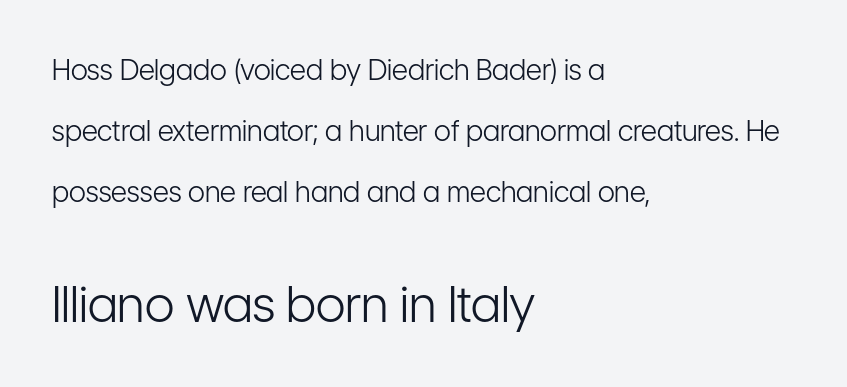
Reading down the column, the eye jumps a long way to each next line. Size hierarchy here favors the trailing block over the leading one. Ordinary non-slanted type is in use. Left-aligned paragraph, ragged on the right. No feet cap the strokes, marking this as sans-serif type. Is the stroke heavy? The answer is a plain regular-or-lighter.
